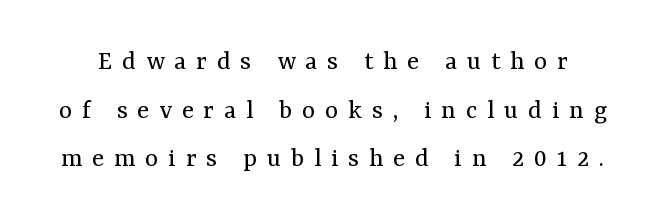
{"serif": "yes", "italic": "no", "bold": "no", "weight": "regular", "width": "normal", "stroke_contrast": "medium", "x_height": "medium", "monospaced": "no", "underline": "no", "line_spacing_ratio": 1.74, "letter_spacing": "wide", "letter_spacing_em": 0.35, "glyph_px": 28}
